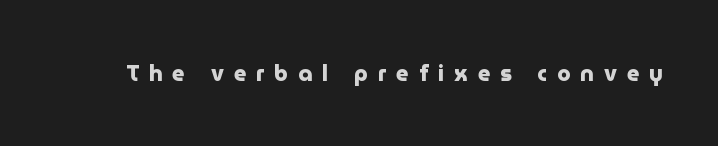
The image shows 22 px bold type, upright; set unusually wide letter spacing (+0.45 em), not underlined.
